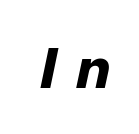
The image shows 55 px bold type, italic (leaning right); set unusually wide letter spacing (+0.35 em), not underlined; low stroke contrast and a medium x-height.
